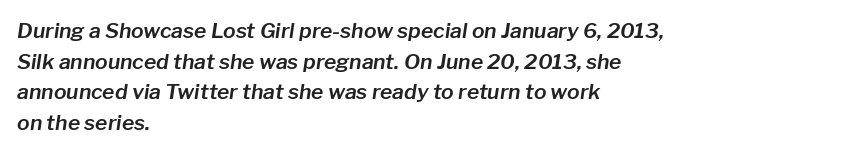
Q: Is the text italic (slanted)? A: Yes, it leans right by about 8 degrees.
Q: Is the text underlined? A: No.
Q: How is the paragraph aligned? A: Left-aligned.
Q: Is the spacing between letters normal or unusually wide? A: Normal.
Q: Is the spacing between lines tight, normal or loose? A: Normal.
